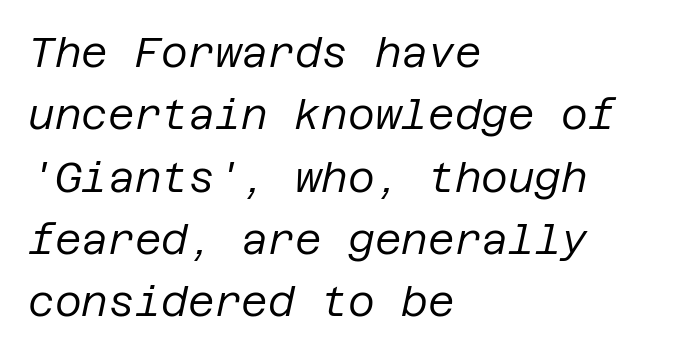
The image shows 41 px regular-weight type, italic (leaning right); set left-aligned, normal line spacing (1.52x), normal letter spacing, not underlined; low stroke contrast and a large x-height.
